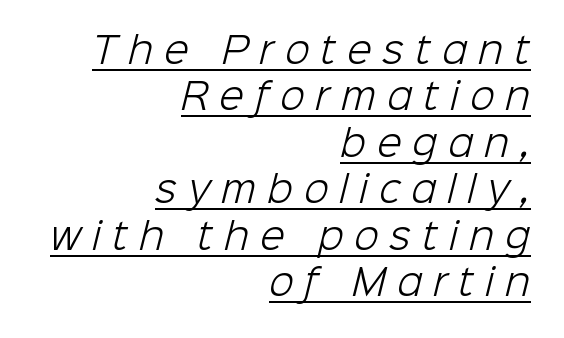
{"serif": "no", "bold": "no", "weight": "light", "width": "normal", "stroke_contrast": "low", "x_height": "medium", "monospaced": "no", "underline": "yes", "align": "right", "line_spacing": "normal", "line_spacing_ratio": 1.29, "letter_spacing": "wide", "letter_spacing_em": 0.31, "glyph_px": 36}
